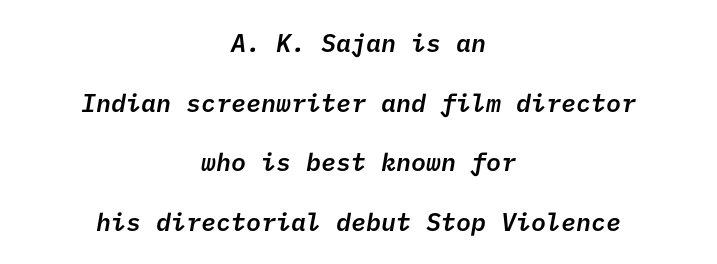
Q: Is the text bold? A: Semi-bold.
Q: Is the text underlined? A: No.
Q: How is the paragraph aligned? A: Centered.
Q: Is the spacing between letters normal or unusually wide? A: Normal.
Q: Is the spacing between lines tight, normal or loose? A: Loose.
